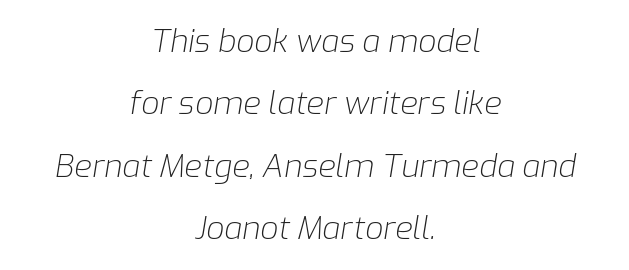
Q: Is the text bold? A: No.
Q: Is the text italic (slanted)? A: Yes, it leans right by about 9 degrees.
Q: Is the text underlined? A: No.
Q: How is the paragraph aligned? A: Centered.
Q: Is the spacing between letters normal or unusually wide? A: Normal.
Q: Is the spacing between lines tight, normal or loose? A: Loose.
Q: Width (condensed, normal, or wide)? A: Normal.
Q: Stroke contrast? A: Low.
Q: x-height? A: Medium.
Q: Monospaced? A: No.
